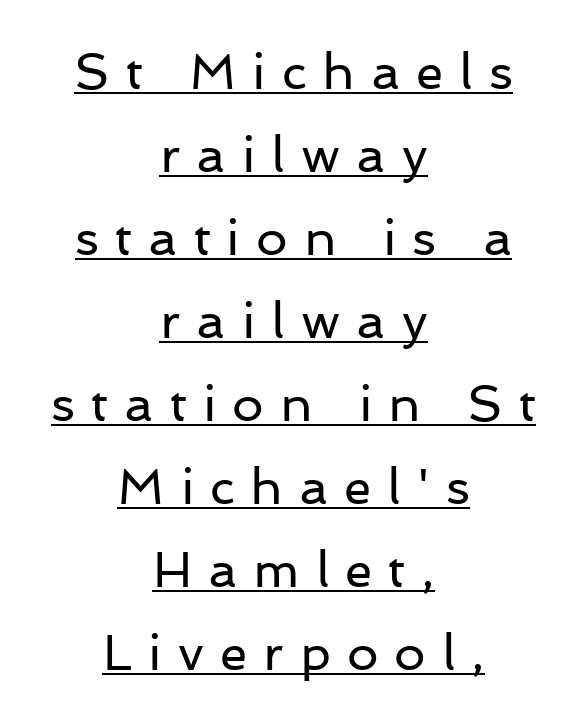
Q: Is the text bold? A: No.
Q: Is the text italic (slanted)? A: No, it is upright.
Q: Is the typeface a serif or a sans-serif typeface? A: Sans-serif.
Q: Is the text underlined? A: Yes.
Q: How is the paragraph aligned? A: Centered.
Q: Is the spacing between letters normal or unusually wide? A: Unusually wide.
Q: Is the spacing between lines tight, normal or loose? A: Normal.
Q: Width (condensed, normal, or wide)? A: Normal.
Q: Stroke contrast? A: Low.
Q: x-height? A: Medium.
Q: Monospaced? A: No.
